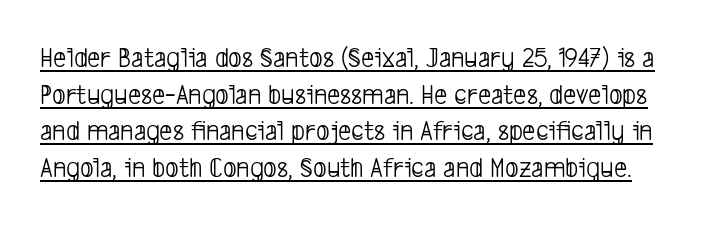
The image shows 29 px light, condensed sans-serif type; set normal line spacing (1.26x), normal letter spacing, underlined; low stroke contrast and a medium x-height.
